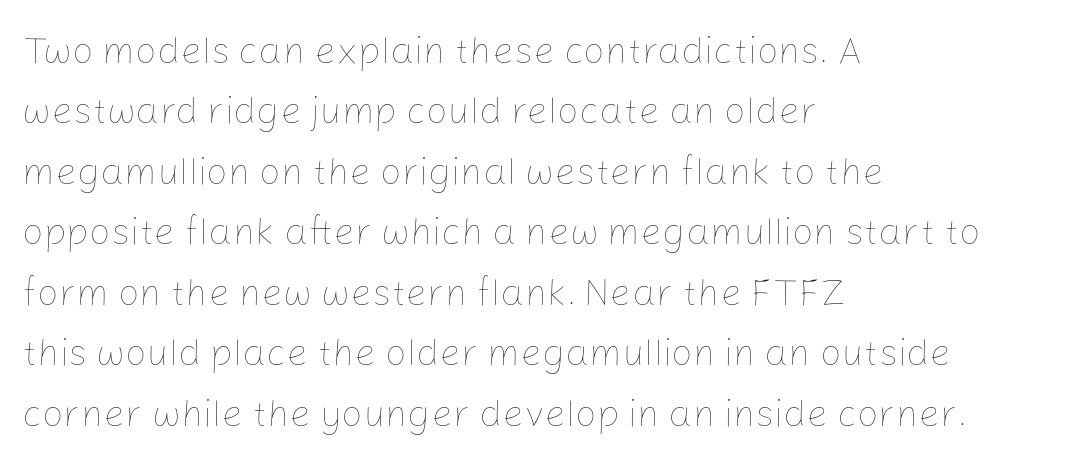
The image shows 38 px thin type, upright; set left-aligned, normal line spacing (1.59x), normal letter spacing, not underlined; low stroke contrast and a medium x-height.
